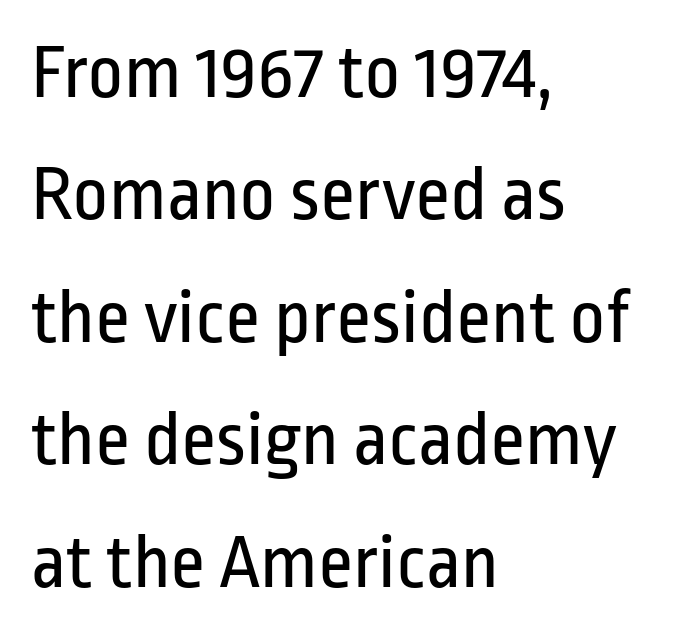
The image shows 78 px regular-weight, condensed sans-serif type, upright; set left-aligned, normal line spacing (1.57x), normal letter spacing, not underlined; low stroke contrast and a medium x-height.
